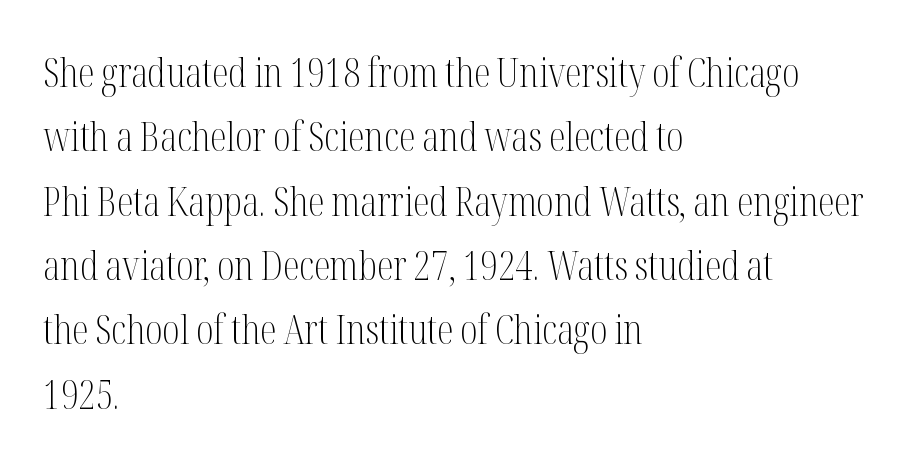
Q: Is the text bold? A: No.
Q: Is the text italic (slanted)? A: No, it is upright.
Q: Is the typeface a serif or a sans-serif typeface? A: Serif.
Q: Is the text underlined? A: No.
Q: How is the paragraph aligned? A: Left-aligned.
Q: Is the spacing between letters normal or unusually wide? A: Normal.
Q: Is the spacing between lines tight, normal or loose? A: Normal.
Q: Width (condensed, normal, or wide)? A: Condensed.
Q: Stroke contrast? A: Medium.
Q: x-height? A: Medium.
Q: Monospaced? A: No.
